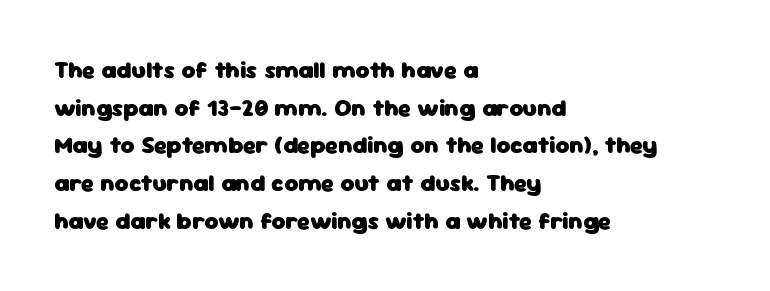
{"italic": "no", "bold": "yes", "underline": "no", "align": "left", "line_spacing": "normal", "line_spacing_ratio": 1.57, "letter_spacing": "normal", "letter_spacing_em": 0.0, "glyph_px": 24}
